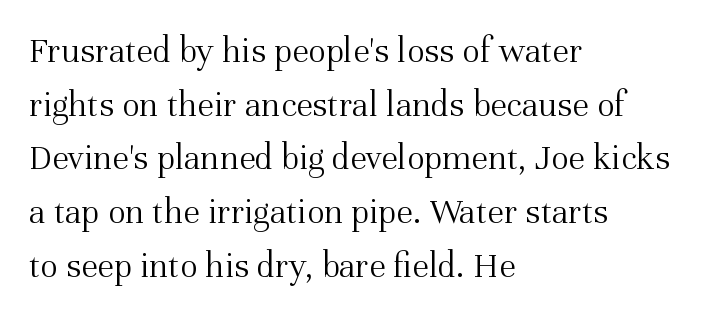
Whoever set this chose a conventional vertical rhythm. Caption: face not bold, strokes unweighted. Is there any slant? The stems are plumb. The foot of each line stays bare and open. These lines keep a tight, regular rhythm from letter to letter.
